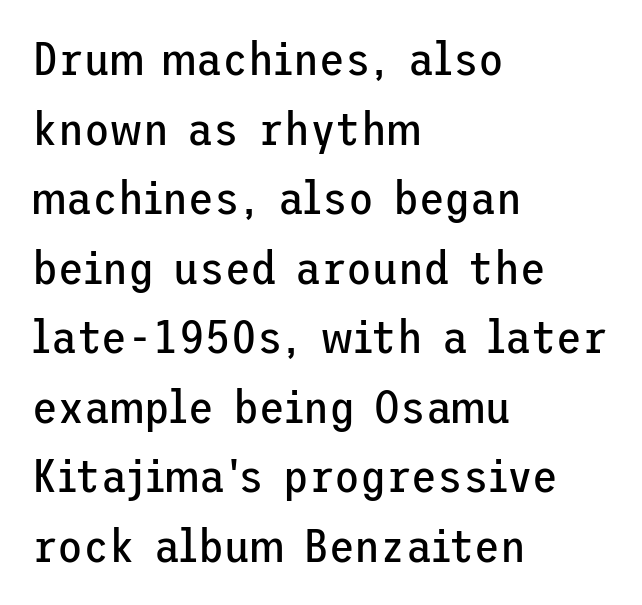
The image shows 47 px regular-weight sans-serif type, upright; set left-aligned, normal line spacing (1.48x), normal letter spacing, not underlined; low stroke contrast and a medium x-height.
